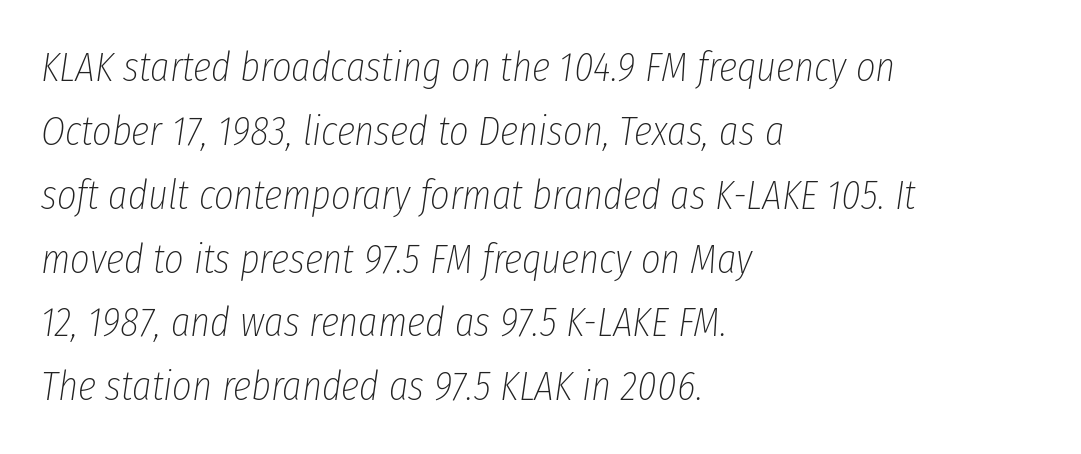
The image shows 42 px thin, condensed type, italic (leaning right); set left-aligned, normal line spacing (1.52x), normal letter spacing, not underlined; low stroke contrast and a medium x-height.
